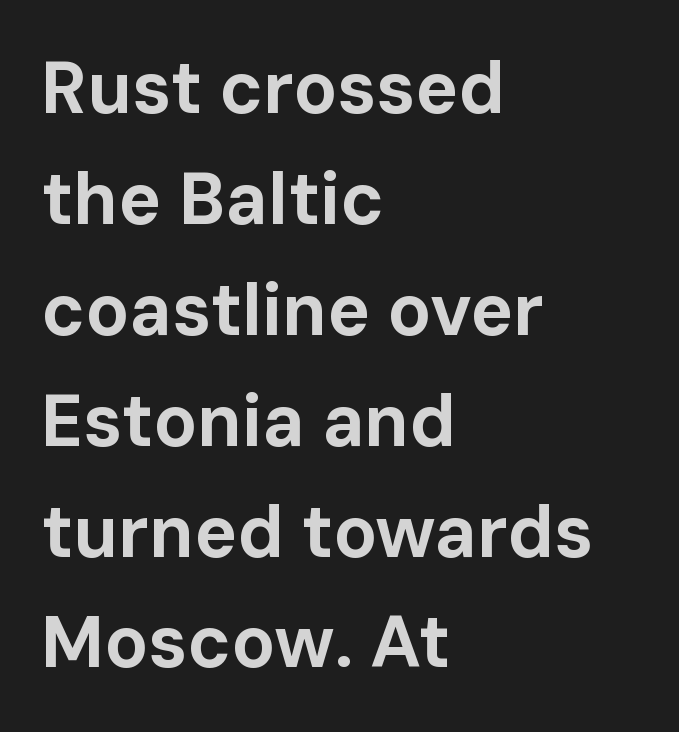
{"serif": "no", "italic": "no", "bold": "yes", "weight": "bold", "width": "normal", "stroke_contrast": "low", "x_height": "medium", "monospaced": "no", "underline": "no", "align": "left", "line_spacing": "normal", "line_spacing_ratio": 1.54, "letter_spacing": "normal", "letter_spacing_em": 0.0, "glyph_px": 72}
